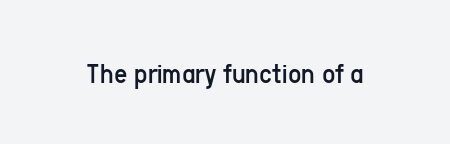
Q: Is the text bold? A: No.
Q: Is the text italic (slanted)? A: No, it is upright.
Q: Is the typeface a serif or a sans-serif typeface? A: Sans-serif.
Q: Is the text underlined? A: No.
Q: Is the spacing between letters normal or unusually wide? A: Normal.
Q: Width (condensed, normal, or wide)? A: Condensed.
Q: Stroke contrast? A: Low.
Q: x-height? A: Medium.
Q: Monospaced? A: No.
